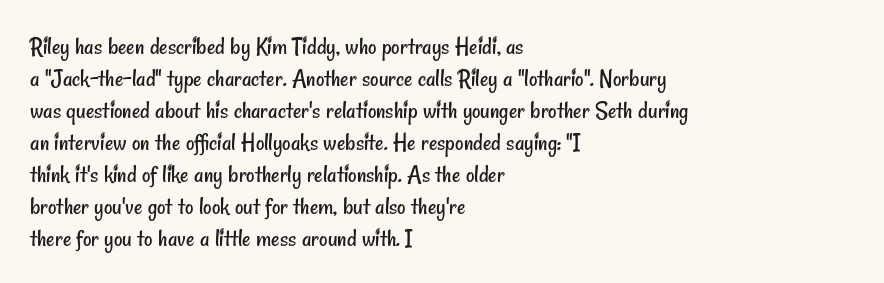
Q: Is the text bold? A: No.
Q: Is the text underlined? A: No.
Q: How is the paragraph aligned? A: Left-aligned.
Q: Is the spacing between letters normal or unusually wide? A: Normal.
